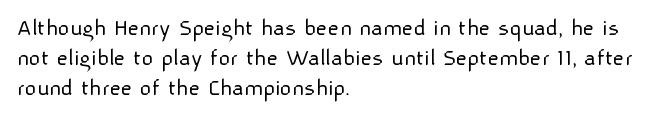
{"italic": "no", "bold": "no", "underline": "no", "align": "left", "line_spacing_ratio": 1.21, "letter_spacing": "normal", "letter_spacing_em": 0.0, "glyph_px": 25}
